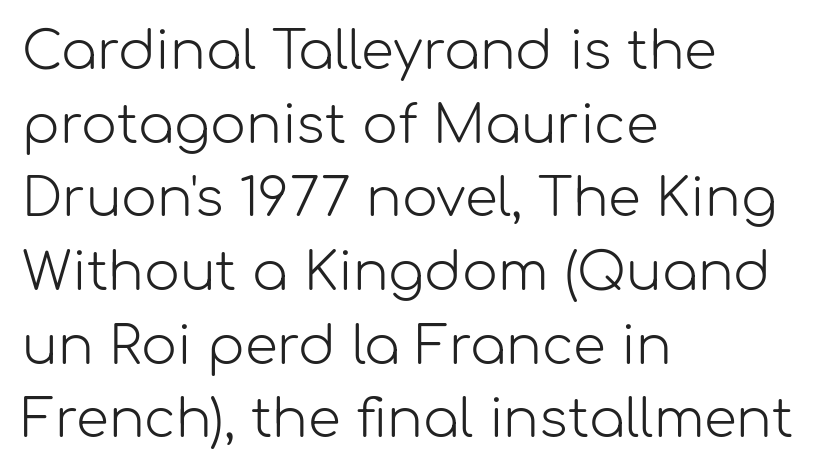
{"serif": "no", "italic": "no", "bold": "no", "weight": "light", "width": "normal", "stroke_contrast": "low", "x_height": "medium", "monospaced": "no", "underline": "no", "align": "left", "line_spacing": "normal", "line_spacing_ratio": 1.39, "letter_spacing": "normal", "letter_spacing_em": 0.0, "glyph_px": 53}
